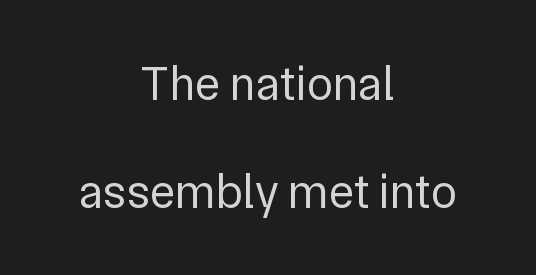
The image shows 48 px regular-weight sans-serif type, upright; set centered, loose line spacing (2.24x), normal letter spacing, not underlined; low stroke contrast and a medium x-height.
